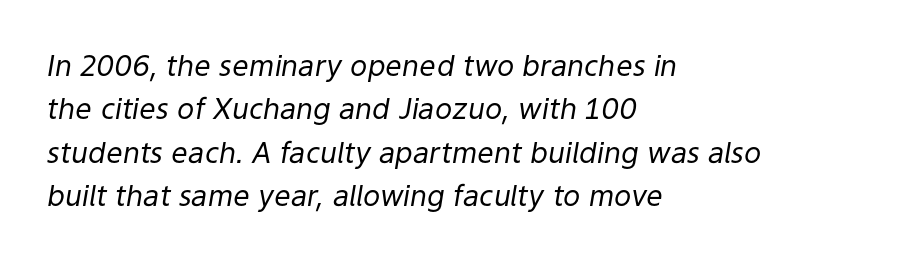
Q: Is the text bold? A: No.
Q: Is the text italic (slanted)? A: Yes, it leans right by about 9 degrees.
Q: Is the text underlined? A: No.
Q: How is the paragraph aligned? A: Left-aligned.
Q: Is the spacing between letters normal or unusually wide? A: Normal.
Q: Is the spacing between lines tight, normal or loose? A: Normal.
Q: Width (condensed, normal, or wide)? A: Normal.
Q: Stroke contrast? A: Low.
Q: x-height? A: Medium.
Q: Monospaced? A: No.
